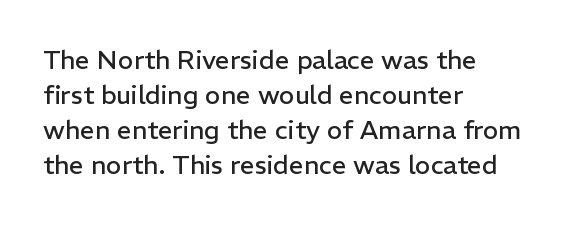
Q: Is the text bold? A: No.
Q: Is the text italic (slanted)? A: No, it is upright.
Q: Is the text underlined? A: No.
Q: How is the paragraph aligned? A: Left-aligned.
Q: Is the spacing between letters normal or unusually wide? A: Normal.
Q: Is the spacing between lines tight, normal or loose? A: Normal.
